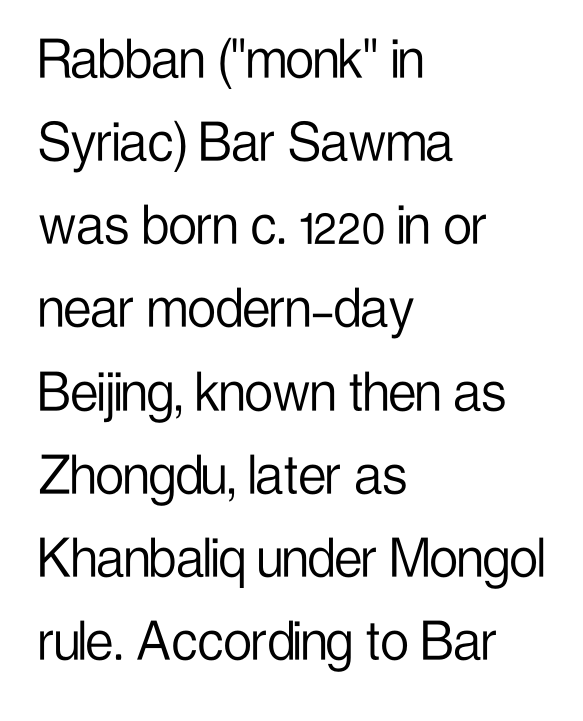
The image shows 63 px light, condensed sans-serif type, upright; set left-aligned, normal line spacing (1.32x), normal letter spacing, not underlined; low stroke contrast and a medium x-height.
